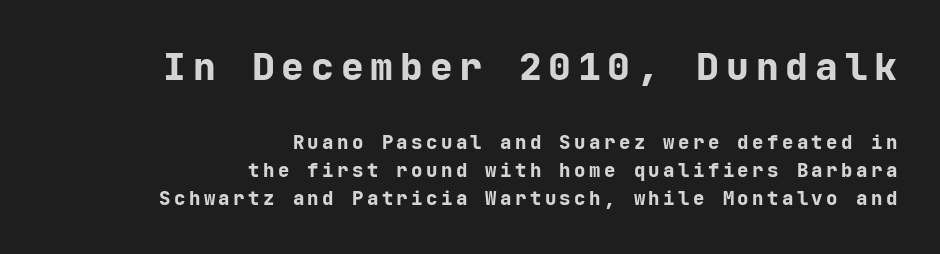
{"serif": "no", "italic": "no", "bold": "yes", "weight": "bold", "width": "normal", "stroke_contrast": "low", "x_height": "medium", "monospaced": "yes", "underline": "no", "align": "right", "line_spacing": "normal", "line_spacing_ratio": 1.48, "larger_block": "first", "size_ratio": 2.0, "glyph_px": 38}
